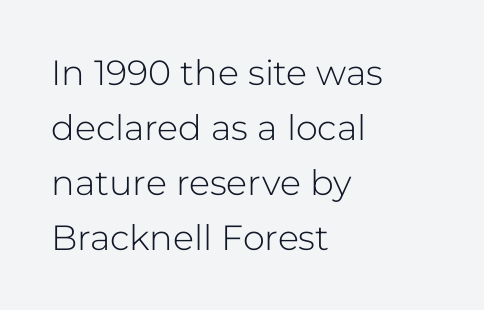
The characters display no serif detailing; their extremities are plain. Default kerning and tracking; the words read as compact shapes. The specimen reads as upright at a glance. The compositor pushed each line to the left boundary. Regarding leading, the lines here are spaced in the standard way. This reads as an unemphasized weight, regular at the heaviest.
